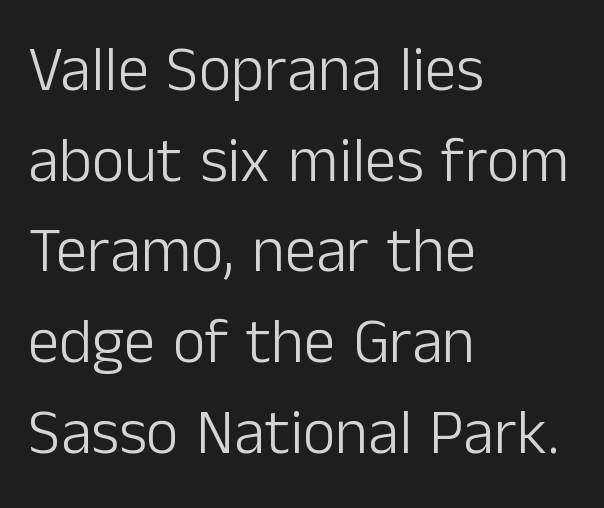
Q: Is the text bold? A: No.
Q: Is the text italic (slanted)? A: No, it is upright.
Q: Is the typeface a serif or a sans-serif typeface? A: Sans-serif.
Q: Is the text underlined? A: No.
Q: How is the paragraph aligned? A: Left-aligned.
Q: Is the spacing between letters normal or unusually wide? A: Normal.
Q: Is the spacing between lines tight, normal or loose? A: Normal.
Q: Width (condensed, normal, or wide)? A: Normal.
Q: Stroke contrast? A: Low.
Q: x-height? A: Medium.
Q: Monospaced? A: No.
